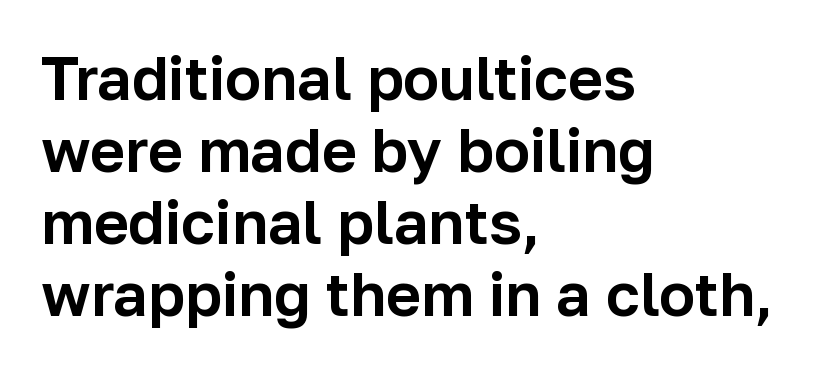
{"serif": "no", "italic": "no", "width": "normal", "stroke_contrast": "low", "x_height": "medium", "monospaced": "no", "underline": "no", "align": "left", "line_spacing_ratio": 1.2, "letter_spacing": "normal", "letter_spacing_em": 0.0, "glyph_px": 60}
